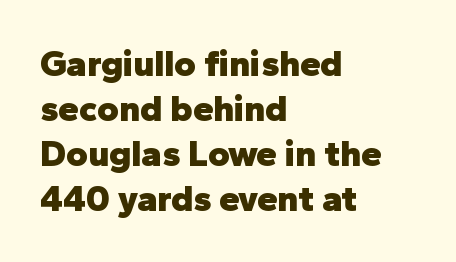
{"serif": "no", "italic": "no", "bold": "yes", "weight": "heavy", "width": "normal", "stroke_contrast": "low", "x_height": "medium", "monospaced": "no", "underline": "no", "align": "left", "line_spacing_ratio": 1.22, "letter_spacing": "normal", "letter_spacing_em": 0.0, "glyph_px": 37}
